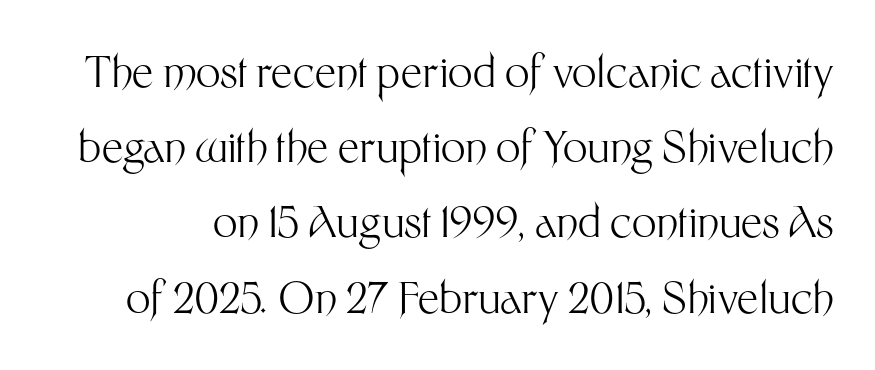
The passage shown has conventional tracking throughout. Lines of text with bare space underneath. The weight would be labelled regular, book, light, or lighter still. Posture: upright roman. Each letter's strokes conclude bluntly, with no projecting serifs. Spacing verdict: proportional, widths tailored to each character.
